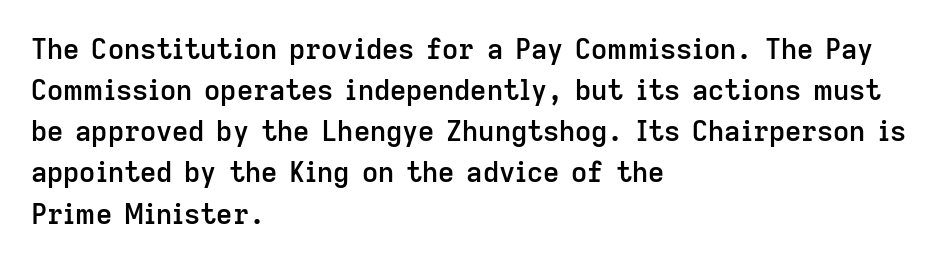
Caption: standard tracking, unaltered. Grotesque or geometric, the face here clearly has no serifs. The letters stand upright; this is a roman face. How heavy is the stroke? Medium-heavy — a semibold, shy of bold. Reading down the column, the eye jumps a familiar distance to each next line. The passage shown is not underscored anywhere.
